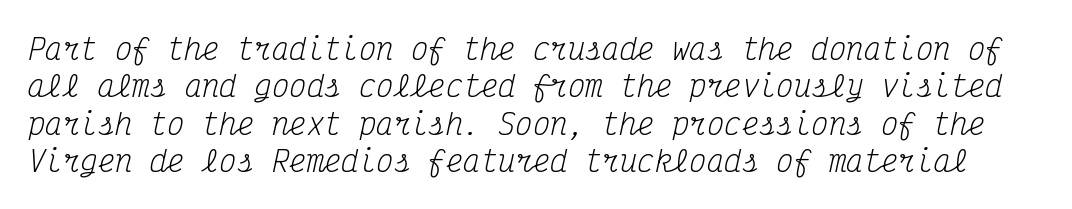
The image shows 29 px regular-weight, condensed serif type, italic (leaning right), monospaced; set normal line spacing (1.29x), normal letter spacing, not underlined; medium stroke contrast and a medium x-height.
